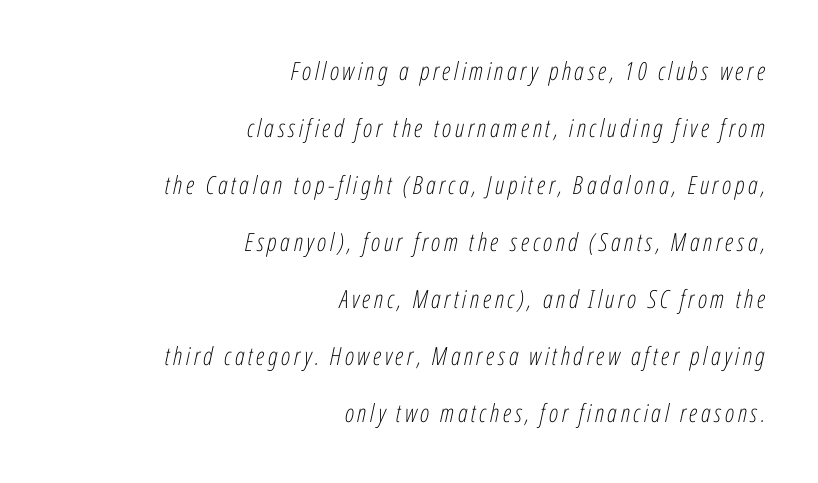
The image shows 25 px text type, italic (leaning right); set right-aligned, loose line spacing (2.28x), not underlined.
